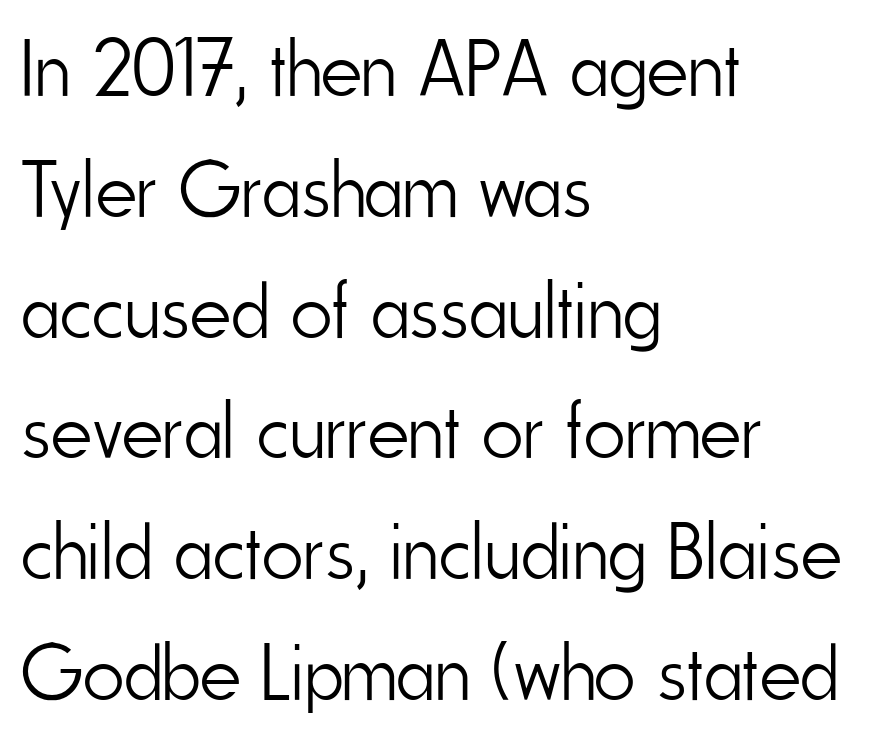
{"serif": "no", "italic": "no", "bold": "no", "weight": "light", "width": "condensed", "stroke_contrast": "low", "x_height": "small", "monospaced": "no", "underline": "no", "align": "left", "line_spacing": "normal", "line_spacing_ratio": 1.51, "letter_spacing": "normal", "letter_spacing_em": 0.0, "glyph_px": 80}
